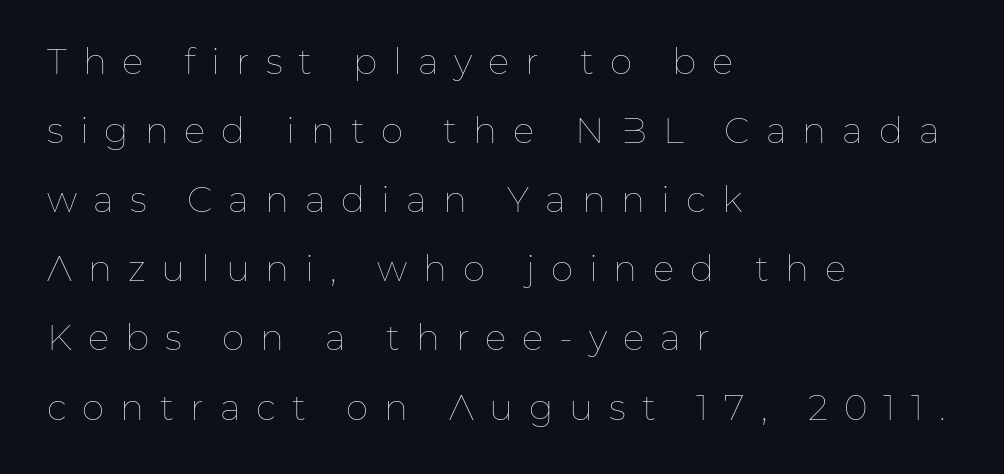
The image shows 36 px thin type, upright; set left-aligned, loose line spacing (1.92x), unusually wide letter spacing (+0.44 em), not underlined; low stroke contrast and a medium x-height.
